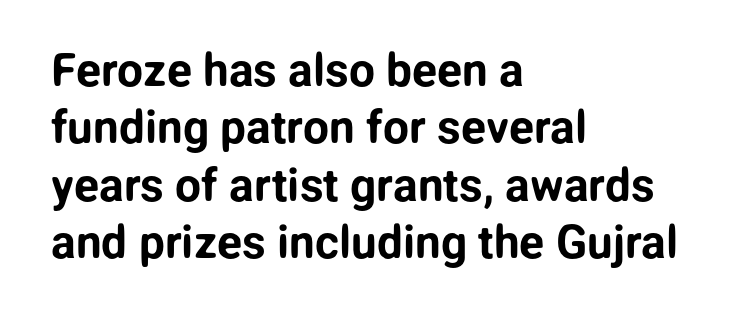
The image shows 46 px sans-serif type, upright; set left-aligned, normal line spacing (1.25x), normal letter spacing, not underlined; low stroke contrast and a medium x-height.
